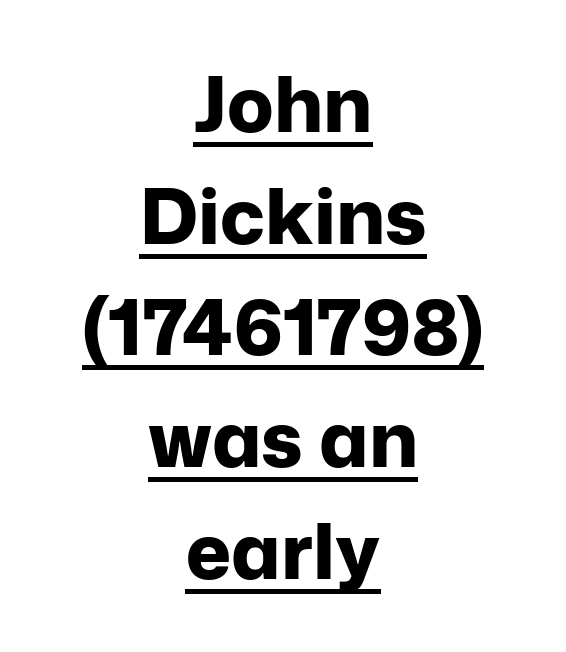
The image shows 77 px bold sans-serif type, upright; set centered, normal line spacing (1.45x), normal letter spacing, underlined; low stroke contrast and a medium x-height.
